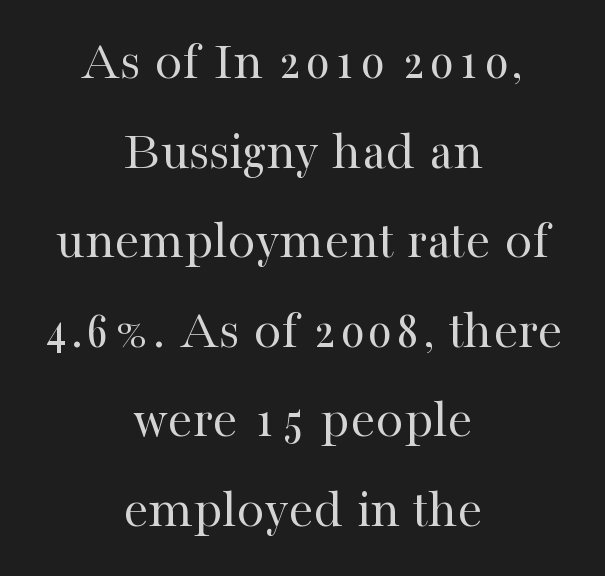
The image shows 56 px regular-weight serif type, upright; set centered, normal line spacing (1.6x), normal letter spacing, not underlined; high stroke contrast and a medium x-height.
